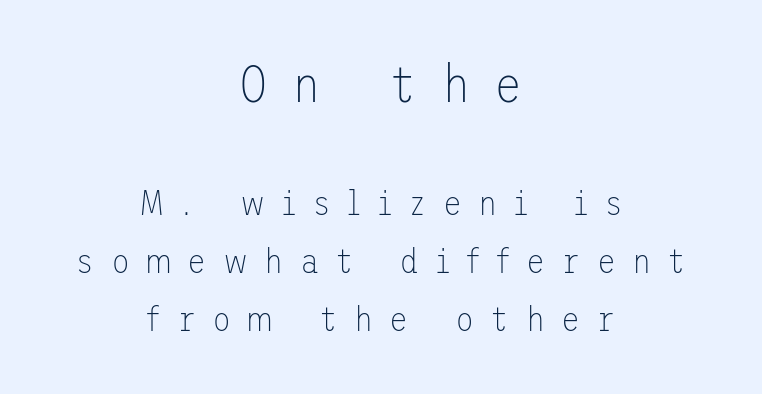
On a weight scale, this lands at 450 or below. The passage shown is typeset with a sans-serif family. It's the straight-up-and-down kind of type. The words here are not underlined. Tracking here is generous; glyphs stand well apart from one another. These lines sit exactly where default settings would place them.
